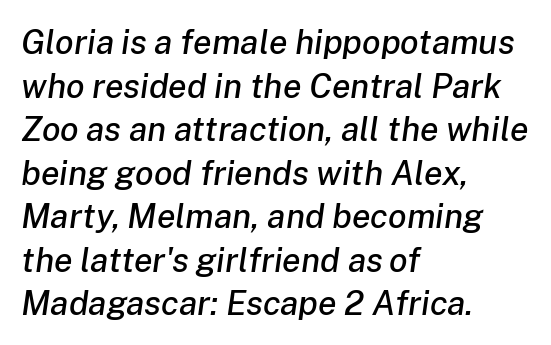
Q: Is the text italic (slanted)? A: Yes, it leans right by about 8 degrees.
Q: Is the text underlined? A: No.
Q: How is the paragraph aligned? A: Left-aligned.
Q: Is the spacing between letters normal or unusually wide? A: Normal.
Q: Is the spacing between lines tight, normal or loose? A: Normal.
Q: Width (condensed, normal, or wide)? A: Normal.
Q: Stroke contrast? A: Low.
Q: x-height? A: Medium.
Q: Monospaced? A: No.
